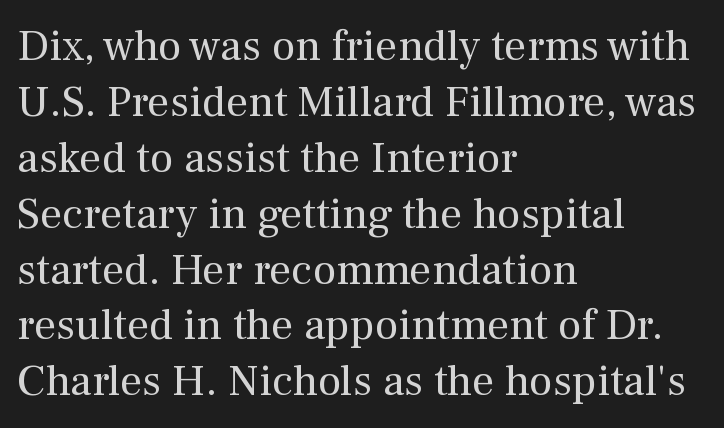
{"serif": "yes", "italic": "no", "bold": "no", "weight": "regular", "width": "normal", "stroke_contrast": "medium", "x_height": "medium", "monospaced": "no", "underline": "no", "align": "left", "line_spacing": "normal", "line_spacing_ratio": 1.27, "letter_spacing": "normal", "letter_spacing_em": 0.0, "glyph_px": 44}
